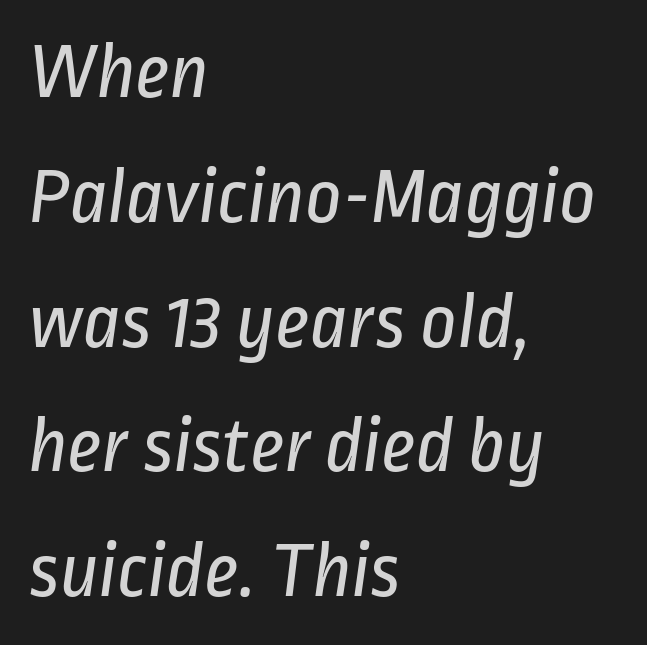
{"serif": "no", "bold": "no", "weight": "regular", "width": "condensed", "stroke_contrast": "low", "x_height": "medium", "monospaced": "no", "underline": "no", "align": "left", "line_spacing": "normal", "line_spacing_ratio": 1.56, "letter_spacing": "normal", "letter_spacing_em": 0.0, "glyph_px": 80}
